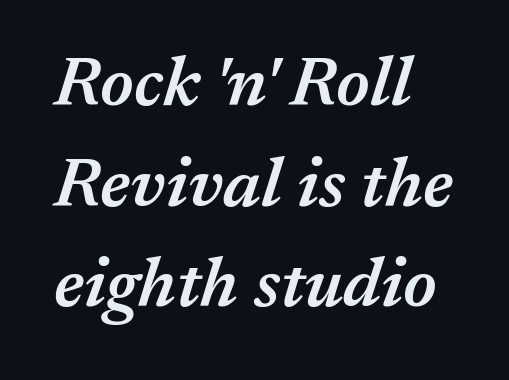
{"italic": "yes", "lean": "right", "slant_degrees": 17, "bold": "semi", "weight": "semibold", "width": "normal", "stroke_contrast": "medium", "x_height": "medium", "monospaced": "no", "underline": "no", "align": "left", "line_spacing": "normal", "line_spacing_ratio": 1.46, "letter_spacing": "normal", "letter_spacing_em": 0.0, "glyph_px": 69}
